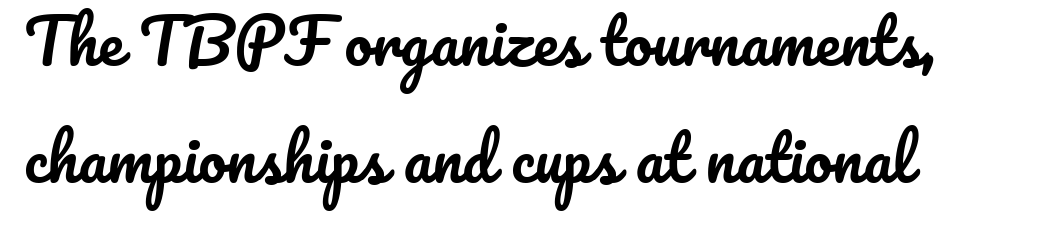
The image shows 62 px text type; set left-aligned, line spacing 1.89x, normal letter spacing, not underlined; low stroke contrast and a small x-height.
